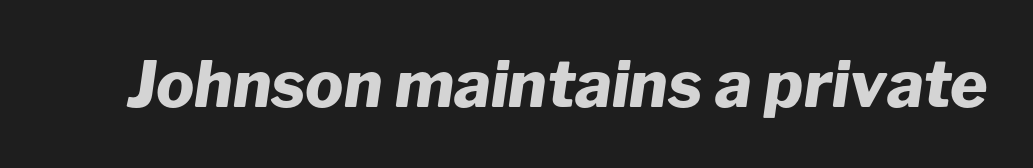
The image shows 64 px heavy type, italic (leaning right); set normal letter spacing, not underlined; low stroke contrast and a medium x-height.
